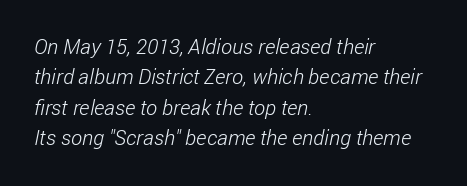
Q: Is the text bold? A: No.
Q: Is the text underlined? A: No.
Q: How is the paragraph aligned? A: Left-aligned.
Q: Is the spacing between letters normal or unusually wide? A: Normal.
Q: Is the spacing between lines tight, normal or loose? A: Normal.
